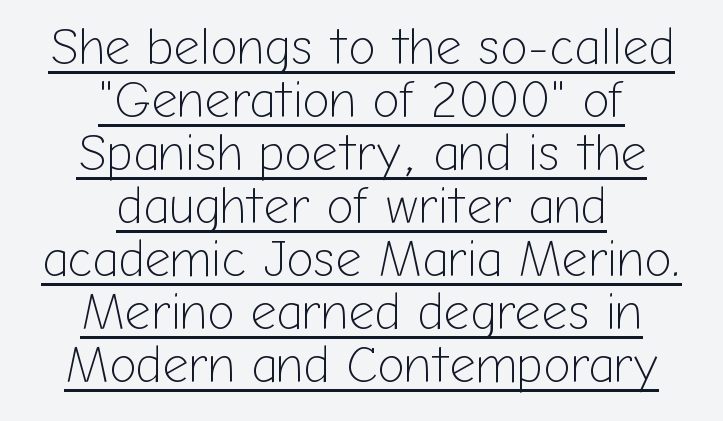
The image shows 51 px light sans-serif type, upright; set centered, tight line spacing (1.04x), normal letter spacing, underlined; low stroke contrast and a medium x-height.
